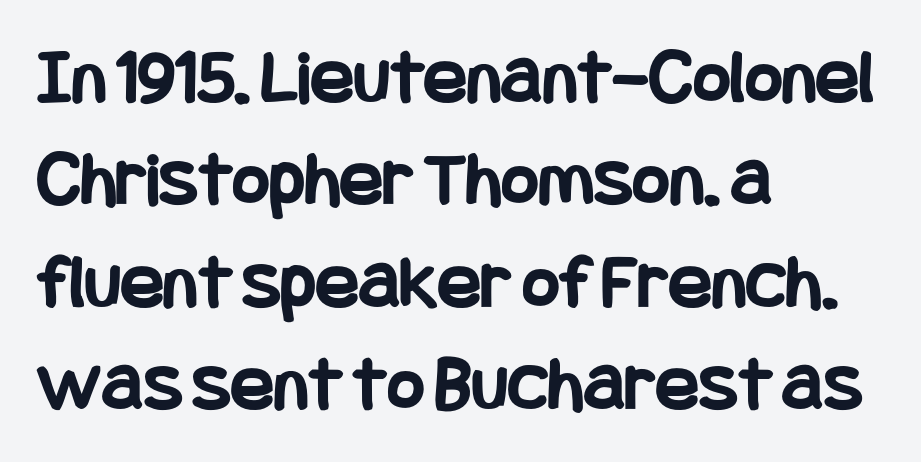
Q: Is the text bold? A: Yes.
Q: Is the text italic (slanted)? A: No, it is upright.
Q: Is the typeface a serif or a sans-serif typeface? A: Sans-serif.
Q: Is the text underlined? A: No.
Q: How is the paragraph aligned? A: Left-aligned.
Q: Is the spacing between letters normal or unusually wide? A: Normal.
Q: Is the spacing between lines tight, normal or loose? A: Normal.
Q: Width (condensed, normal, or wide)? A: Condensed.
Q: Stroke contrast? A: Low.
Q: x-height? A: Large.
